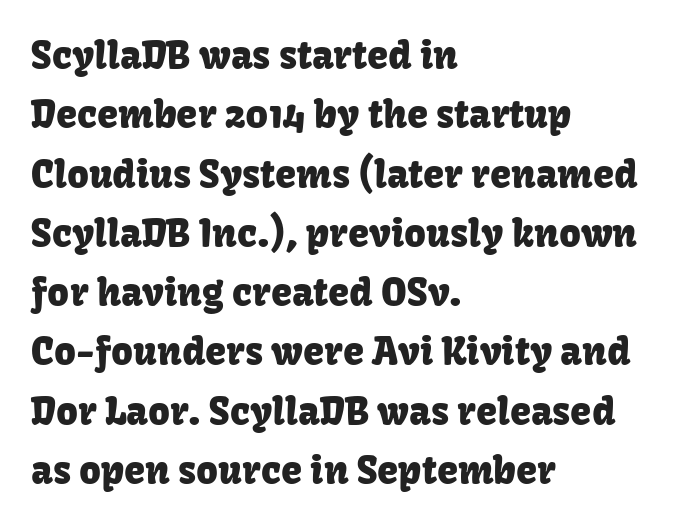
{"serif": "no", "italic": "no", "width": "normal", "stroke_contrast": "low", "x_height": "medium", "monospaced": "no", "underline": "no", "align": "left", "line_spacing": "normal", "line_spacing_ratio": 1.56, "letter_spacing": "normal", "letter_spacing_em": 0.0, "glyph_px": 38}
